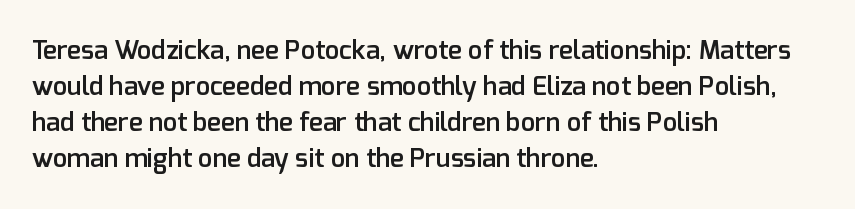
Q: Is the text bold? A: Semi-bold.
Q: Is the text italic (slanted)? A: No, it is upright.
Q: Is the text underlined? A: No.
Q: How is the paragraph aligned? A: Left-aligned.
Q: Is the spacing between letters normal or unusually wide? A: Normal.
Q: Is the spacing between lines tight, normal or loose? A: Normal.
